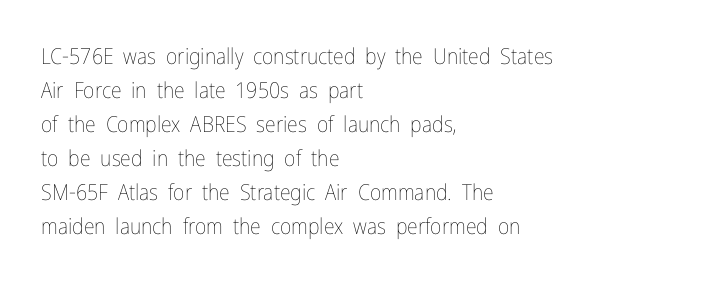
The image shows 22 px text type, upright; set left-aligned, normal line spacing (1.55x), normal letter spacing, not underlined.
